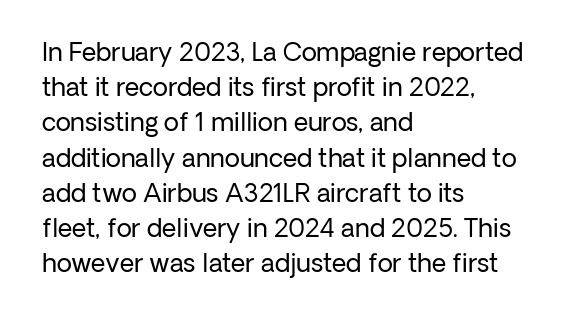
Q: Is the text bold? A: No.
Q: Is the text italic (slanted)? A: No, it is upright.
Q: Is the text underlined? A: No.
Q: How is the paragraph aligned? A: Left-aligned.
Q: Is the spacing between letters normal or unusually wide? A: Normal.
Q: Is the spacing between lines tight, normal or loose? A: Normal.
